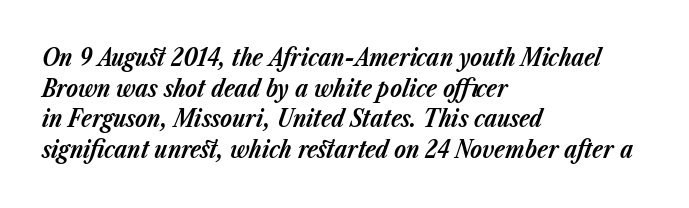
Q: Is the text bold? A: Yes.
Q: Is the text italic (slanted)? A: Yes, it leans right by about 23 degrees.
Q: Is the text underlined? A: No.
Q: How is the paragraph aligned? A: Left-aligned.
Q: Is the spacing between letters normal or unusually wide? A: Normal.
Q: Is the spacing between lines tight, normal or loose? A: Normal.
